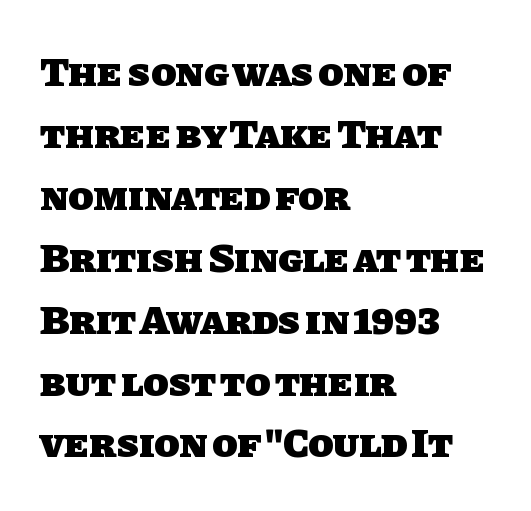
The image shows 41 px heavy sans-serif type; set left-aligned, normal line spacing (1.51x), normal letter spacing, not underlined; low stroke contrast and a large x-height.
